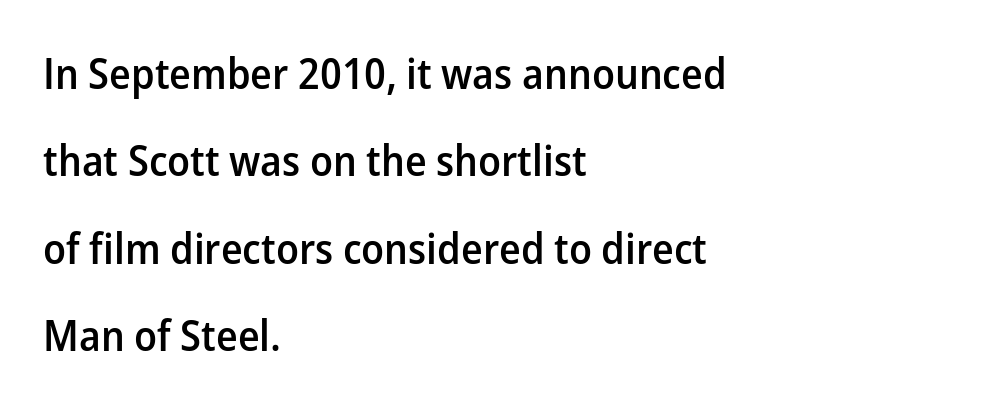
The image shows 43 px semibold sans-serif type, upright; set left-aligned, loose line spacing (2.03x), normal letter spacing, not underlined; low stroke contrast and a medium x-height.
